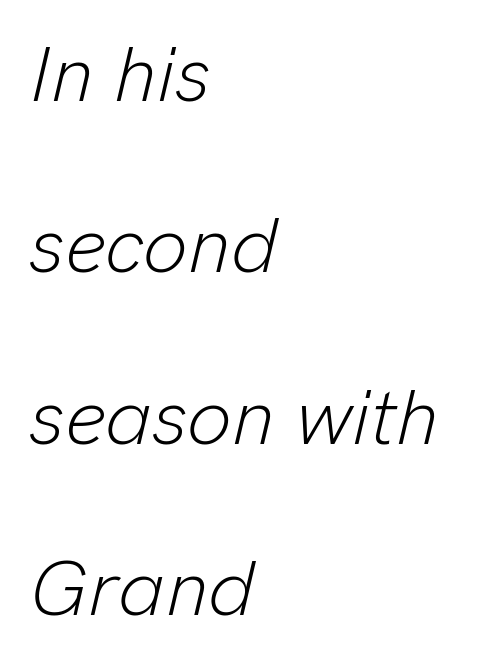
Is the type heavy? It reads as light-to-regular instead. This sample uses an oblique cut, with every glyph tilted off the vertical. If you drew a ruler down the left edge, every line would touch it. Inter-character spacing is left at the font's built-in metrics. Nobody drew a line under any word here.
